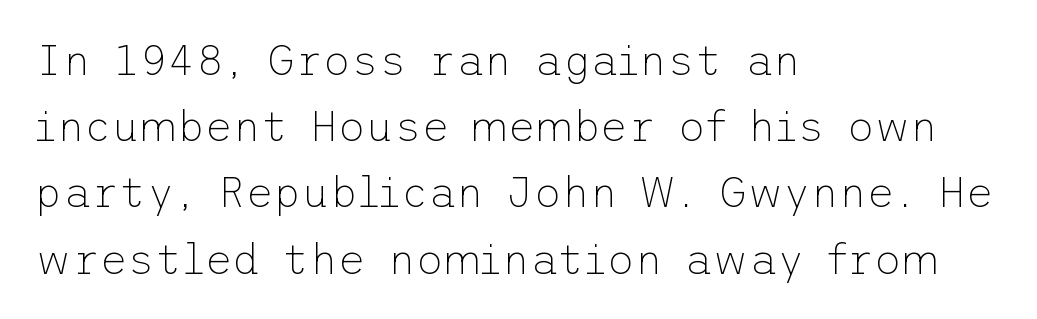
Spacing between characters is what you'd get straight out of the box. Typographically, this falls in the sans-serif category. You can tell it's not italic because the verticals are truly vertical. Beneath every word, the page is bare.
